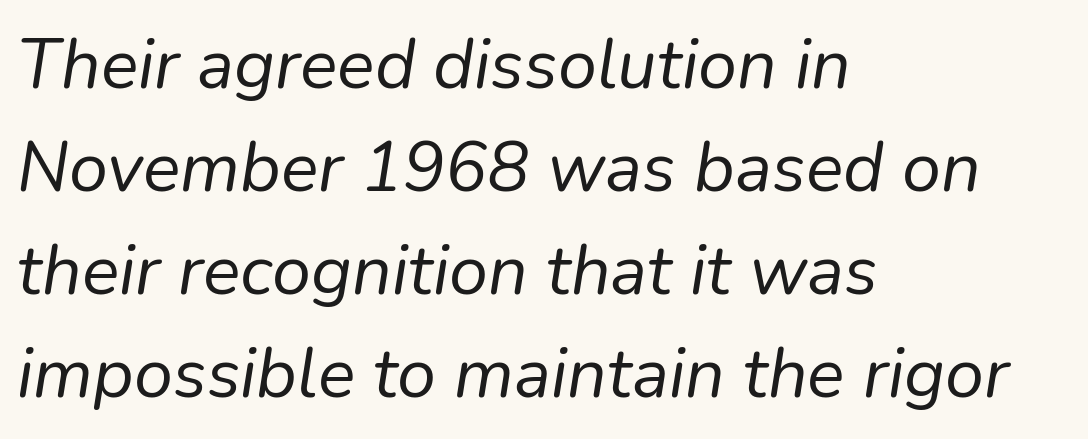
{"italic": "yes", "lean": "right", "slant_degrees": 9, "bold": "no", "weight": "regular", "width": "normal", "stroke_contrast": "low", "x_height": "medium", "monospaced": "no", "underline": "no", "align": "left", "line_spacing": "normal", "line_spacing_ratio": 1.47, "letter_spacing": "normal", "letter_spacing_em": 0.0, "glyph_px": 70}
